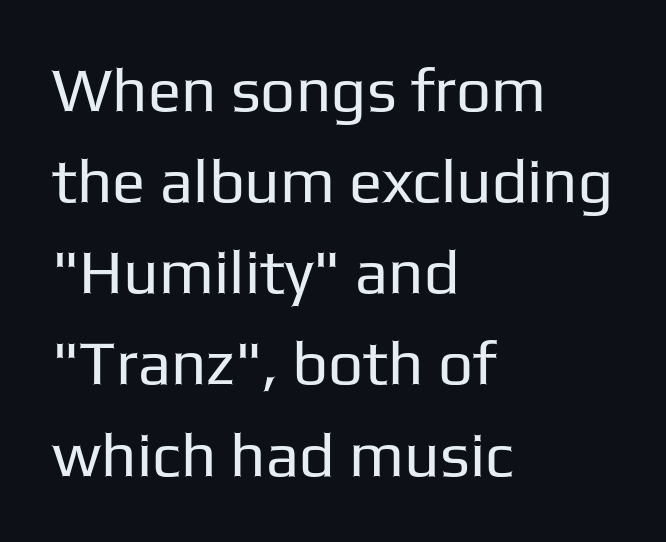
The image shows 62 px regular-weight sans-serif type, upright; set left-aligned, normal line spacing (1.47x), normal letter spacing, not underlined; low stroke contrast and a medium x-height.
